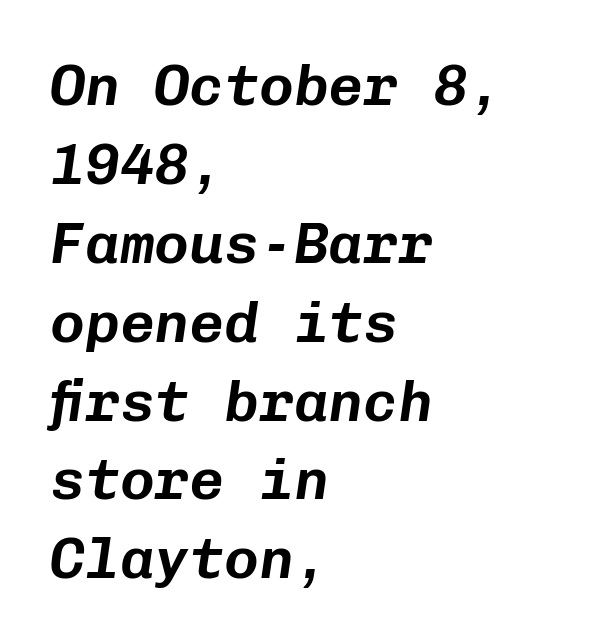
The image shows 58 px text type, italic (leaning right), monospaced; set left-aligned, normal line spacing (1.36x), normal letter spacing, not underlined; low stroke contrast and a medium x-height.
